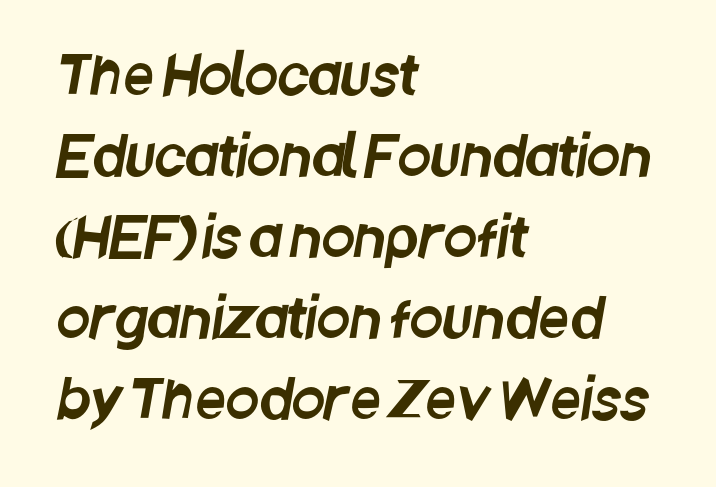
Q: Is the typeface a serif or a sans-serif typeface? A: Sans-serif.
Q: Is the text underlined? A: No.
Q: How is the paragraph aligned? A: Left-aligned.
Q: Is the spacing between letters normal or unusually wide? A: Normal.
Q: Is the spacing between lines tight, normal or loose? A: Normal.
Q: Width (condensed, normal, or wide)? A: Condensed.
Q: Stroke contrast? A: Low.
Q: x-height? A: Large.
Q: Monospaced? A: No.
